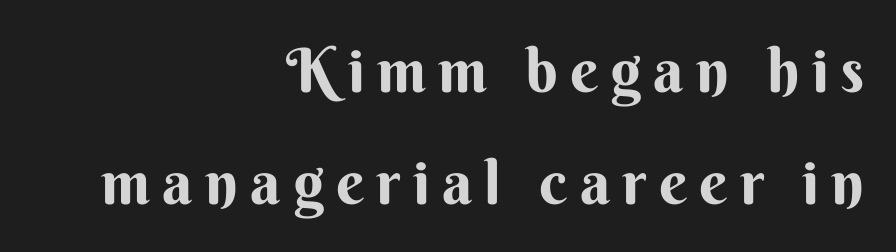
Q: Is the text italic (slanted)? A: No, it is upright.
Q: Is the typeface a serif or a sans-serif typeface? A: Sans-serif.
Q: Is the text underlined? A: No.
Q: How is the paragraph aligned? A: Right-aligned.
Q: Is the spacing between letters normal or unusually wide? A: Unusually wide.
Q: Width (condensed, normal, or wide)? A: Normal.
Q: Stroke contrast? A: Medium.
Q: x-height? A: Small.
Q: Monospaced? A: No.
